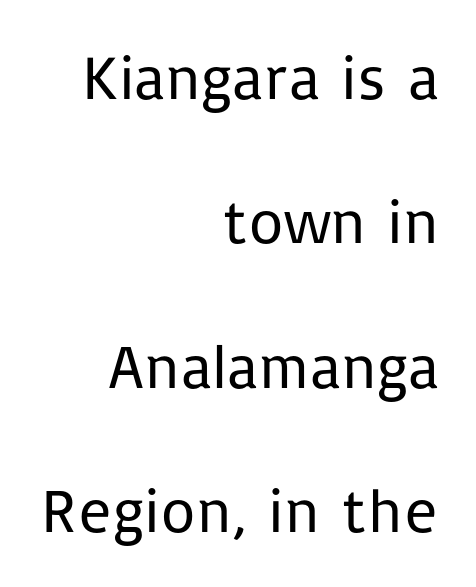
Q: Is the text bold? A: No.
Q: Is the text italic (slanted)? A: No, it is upright.
Q: Is the typeface a serif or a sans-serif typeface? A: Sans-serif.
Q: Is the text underlined? A: No.
Q: How is the paragraph aligned? A: Right-aligned.
Q: Is the spacing between letters normal or unusually wide? A: Normal.
Q: Is the spacing between lines tight, normal or loose? A: Loose.
Q: Width (condensed, normal, or wide)? A: Normal.
Q: Stroke contrast? A: Low.
Q: x-height? A: Medium.
Q: Monospaced? A: No.
